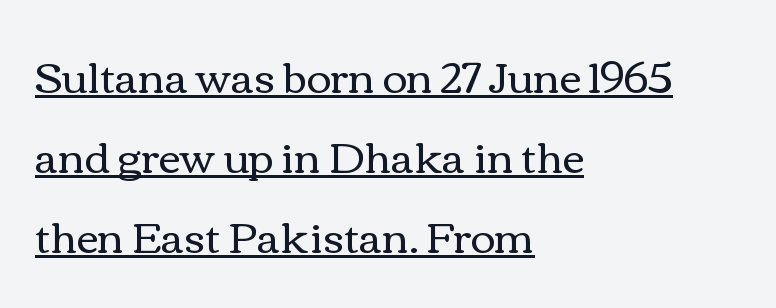
Q: Is the text bold? A: No.
Q: Is the text italic (slanted)? A: No, it is upright.
Q: Is the text underlined? A: Yes.
Q: How is the paragraph aligned? A: Left-aligned.
Q: Is the spacing between letters normal or unusually wide? A: Normal.
Q: Is the spacing between lines tight, normal or loose? A: Loose.
Q: Width (condensed, normal, or wide)? A: Wide.
Q: x-height? A: Medium.
Q: Monospaced? A: No.
